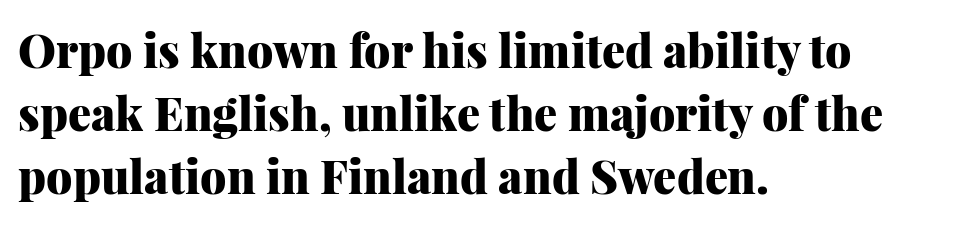
Rows of type keep a routine distance in the vertical direction. The words here are not underlined. Is there any slant? The stems are plumb. Each glyph is drawn with heavy, bold strokes.
